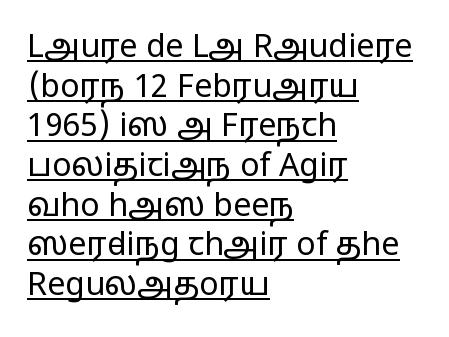
You could not count columns in this text — the font is proportionally spaced. Leftover space on each line is placed entirely after the last word. Honestly, the underline is the first thing you notice here. No chunkiness to these letters — they're not bold. Short note: letters normally spaced.
